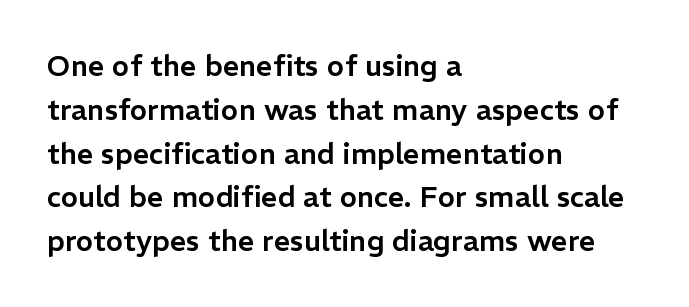
{"serif": "no", "italic": "no", "width": "normal", "stroke_contrast": "low", "x_height": "medium", "monospaced": "no", "underline": "no", "align": "left", "line_spacing": "normal", "line_spacing_ratio": 1.51, "letter_spacing": "normal", "letter_spacing_em": 0.0, "glyph_px": 29}
